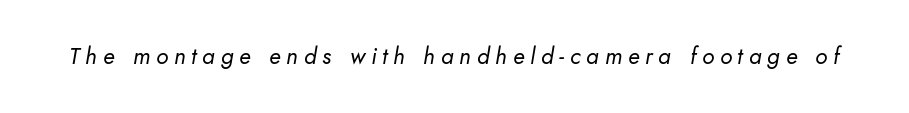
The image shows 23 px text type, italic (leaning right); set unusually wide letter spacing (+0.25 em), not underlined.
